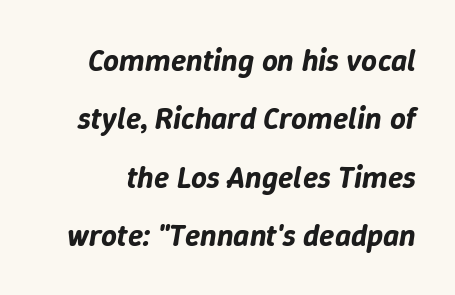
{"italic": "yes", "lean": "right", "slant_degrees": 9, "width": "normal", "stroke_contrast": "low", "x_height": "medium", "monospaced": "no", "underline": "no", "line_spacing_ratio": 1.88, "letter_spacing": "normal", "letter_spacing_em": 0.0, "glyph_px": 31}
